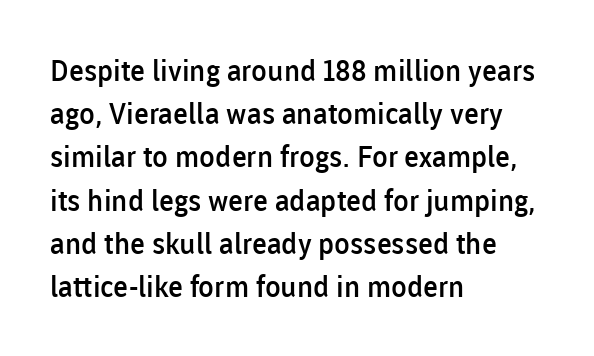
No feet cap the strokes, marking this as sans-serif type. This block has exactly the height ordinary leading produces. Decoration check: the copy has no underline. Think of a printed novel: that variable character pitch is what you see here.
